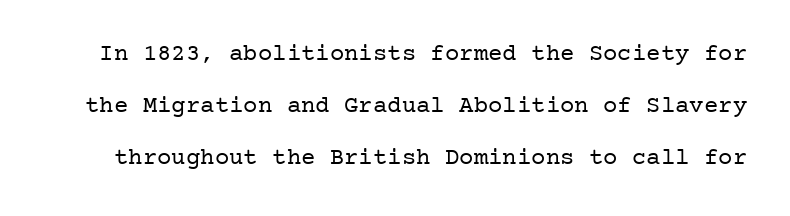
{"italic": "no", "bold": "no", "underline": "no", "line_spacing": "loose", "line_spacing_ratio": 2.17, "letter_spacing": "normal", "letter_spacing_em": 0.0, "glyph_px": 24}
